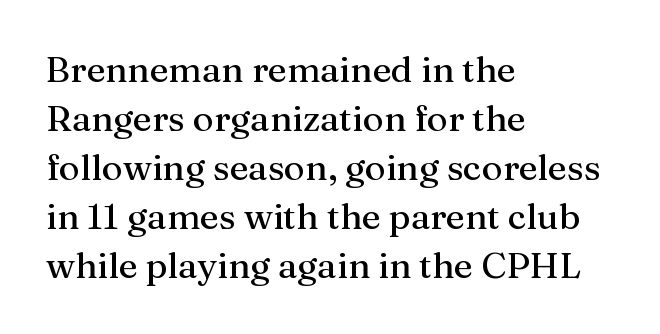
These lines are composed in type with serifs. Honestly, there is no underline to notice here at all. The lines in this sample share a left origin and differ only in where they stop. The lettering holds an erect, upright posture throughout.
